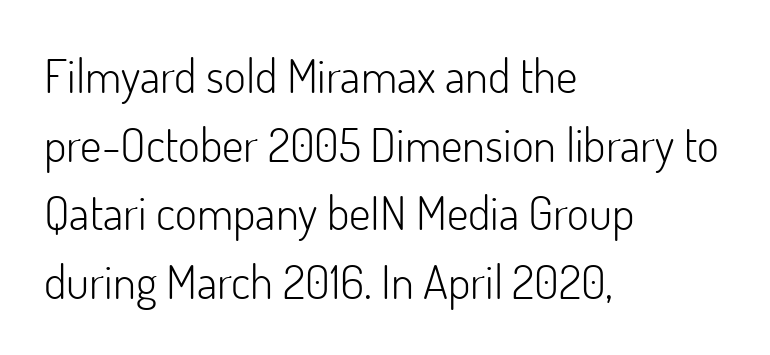
{"serif": "no", "italic": "no", "bold": "no", "weight": "light", "width": "normal", "stroke_contrast": "low", "x_height": "small", "monospaced": "no", "underline": "no", "align": "left", "line_spacing": "normal", "line_spacing_ratio": 1.46, "letter_spacing": "normal", "letter_spacing_em": 0.0, "glyph_px": 47}
